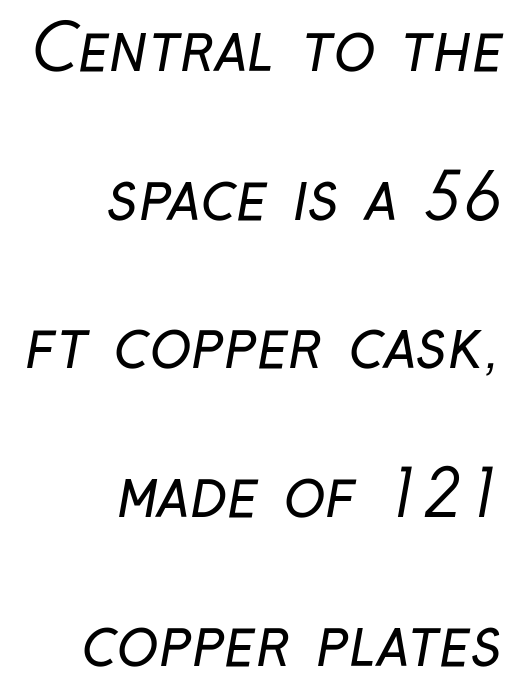
The type is set solid horizontally, with unmodified tracking. Compared with a flush-left layout, this one pins lines to the opposite, right side. What's the leading like? Stretched, with rows far apart. Looks like regular typesetting: each glyph gets only the width it needs. The foot of each line stays bare and open. The glyphs in this specimen are sans serif.
